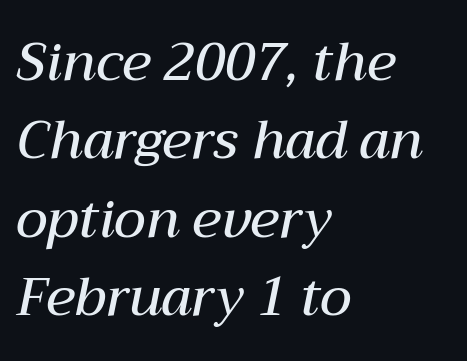
{"italic": "yes", "lean": "right", "slant_degrees": 12, "bold": "semi", "weight": "semibold", "width": "normal", "stroke_contrast": "medium", "x_height": "medium", "monospaced": "no", "underline": "no", "align": "left", "line_spacing": "normal", "line_spacing_ratio": 1.48, "letter_spacing": "normal", "letter_spacing_em": 0.0, "glyph_px": 53}
